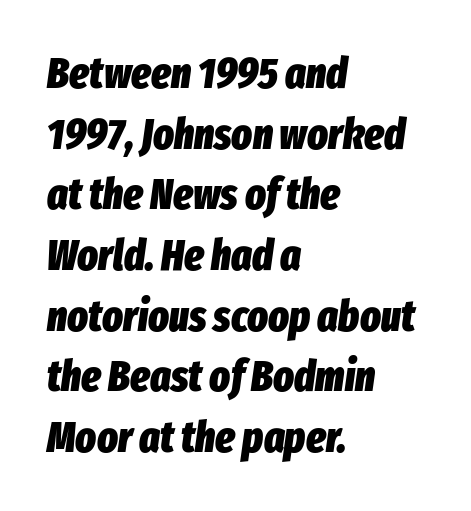
You'd pick this weight for a headline — it's a proper bold. The passage shown is not underscored anywhere. Caption: standard tracking, unaltered. These lines sit exactly where default settings would place them. Note the varied advance widths — an 'i' is clearly narrower than an 'm'. Italic: yes, the glyphs are oblique.
